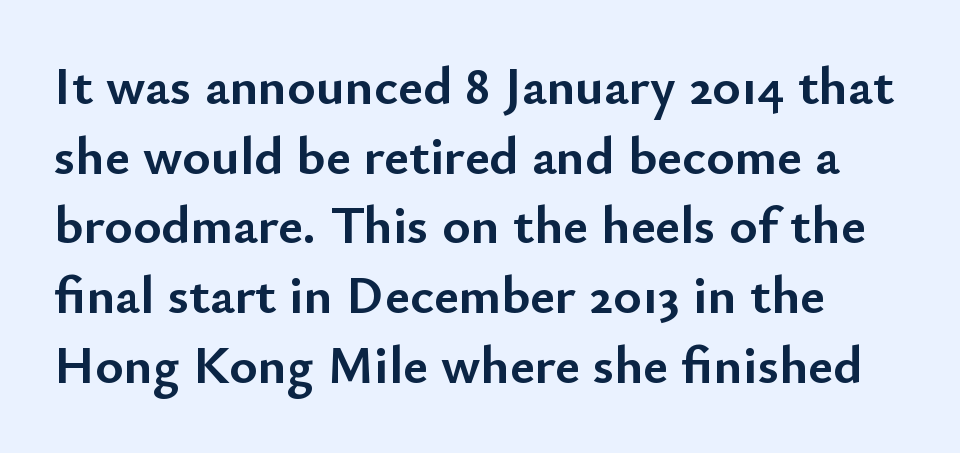
Q: Is the text bold? A: Yes.
Q: Is the text italic (slanted)? A: No, it is upright.
Q: Is the typeface a serif or a sans-serif typeface? A: Sans-serif.
Q: Is the text underlined? A: No.
Q: Is the spacing between letters normal or unusually wide? A: Normal.
Q: Is the spacing between lines tight, normal or loose? A: Normal.
Q: Width (condensed, normal, or wide)? A: Normal.
Q: Stroke contrast? A: Low.
Q: x-height? A: Small.
Q: Monospaced? A: No.
